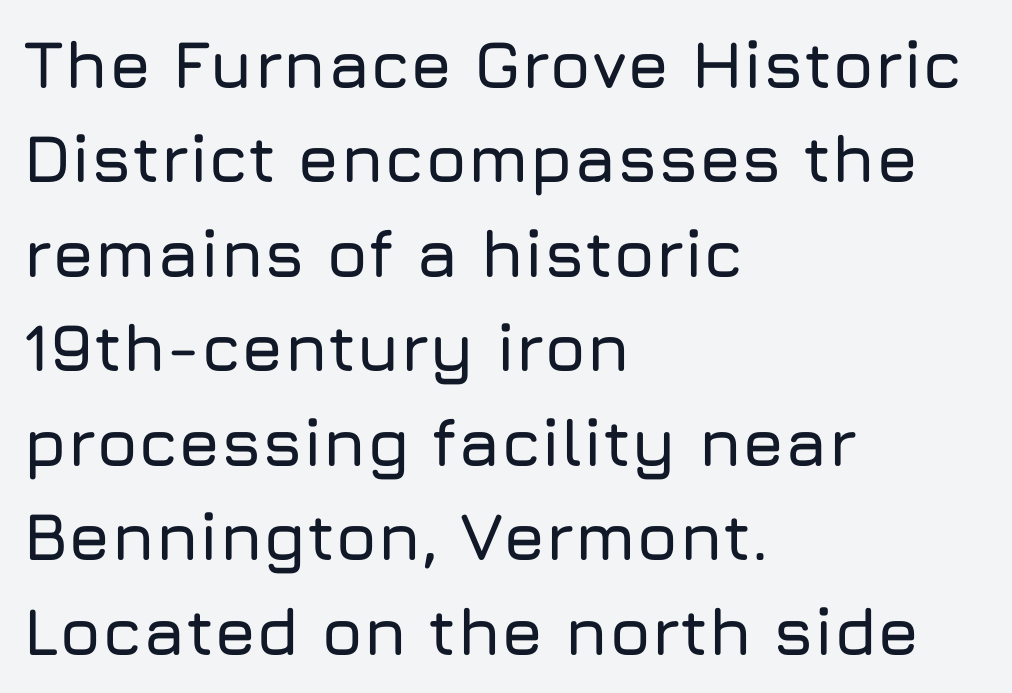
The image shows 67 px sans-serif type, upright; set left-aligned, normal line spacing (1.41x), normal letter spacing, not underlined; low stroke contrast and a medium x-height.
